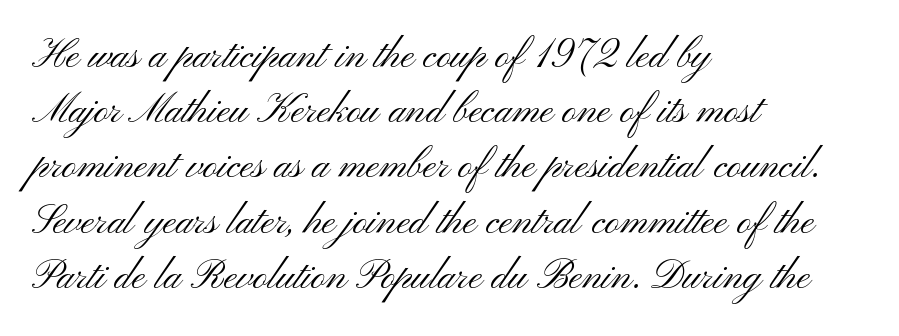
The image shows 40 px light, wide sans-serif type; set left-aligned, normal line spacing (1.38x), normal letter spacing, not underlined; medium stroke contrast and a small x-height.
